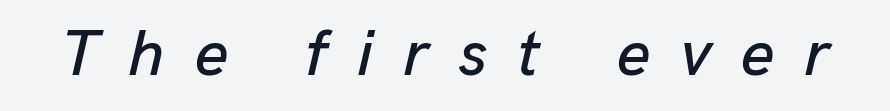
Q: Is the text italic (slanted)? A: Yes, it leans right by about 13 degrees.
Q: Is the text underlined? A: No.
Q: Is the spacing between letters normal or unusually wide? A: Unusually wide.
Q: Width (condensed, normal, or wide)? A: Normal.
Q: Stroke contrast? A: Low.
Q: x-height? A: Medium.
Q: Monospaced? A: No.
